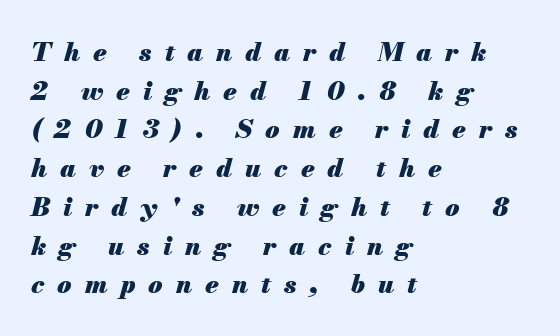
The image shows 26 px bold type, italic (leaning right); set left-aligned, normal line spacing (1.49x), unusually wide letter spacing (+0.5 em), not underlined.
